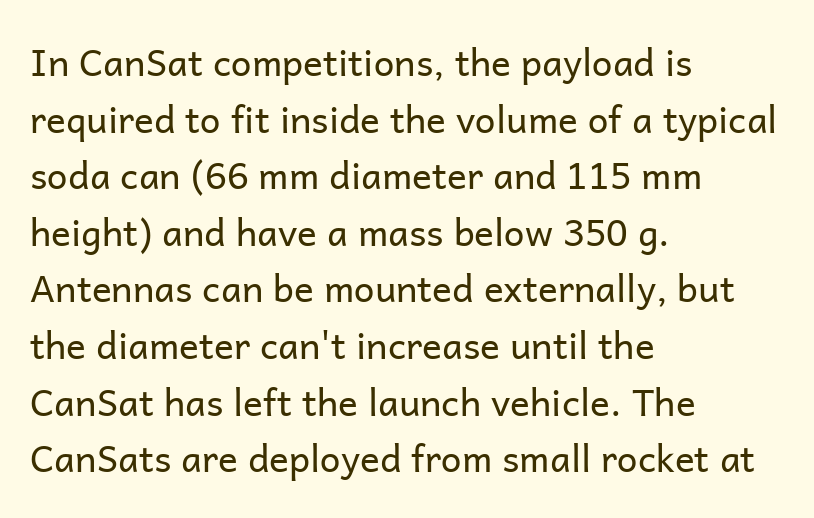
The image shows 37 px regular-weight sans-serif type, upright; set left-aligned, normal line spacing (1.53x), normal letter spacing, not underlined; low stroke contrast and a medium x-height.
